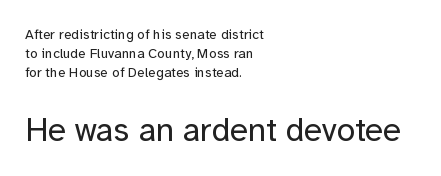
The image shows 33 px regular-weight sans-serif type, upright; set left-aligned, normal line spacing (1.36x), normal letter spacing, not underlined; the second (bottom) block is 2.36x larger; low stroke contrast and a medium x-height.
